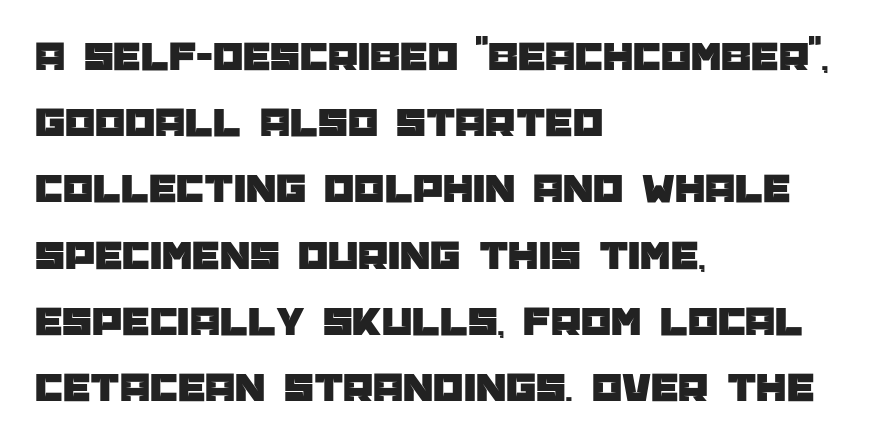
{"serif": "no", "italic": "no", "width": "normal", "stroke_contrast": "low", "x_height": "large", "monospaced": "no", "underline": "no", "align": "left", "line_spacing": "normal", "line_spacing_ratio": 1.54, "letter_spacing": "normal", "letter_spacing_em": 0.0, "glyph_px": 43}
